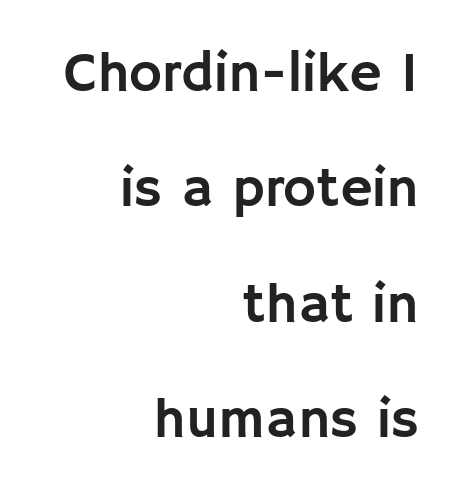
Airy leading. Visually the block forms a straight wall on the right and a jagged coastline on the left. Characters follow at the spacing the type designer built in. Do the characters align in a grid? No, the font is proportional. This rendering features lettering with no underline. The face used here is a sans, in the tradition of grotesques and geometrics.
